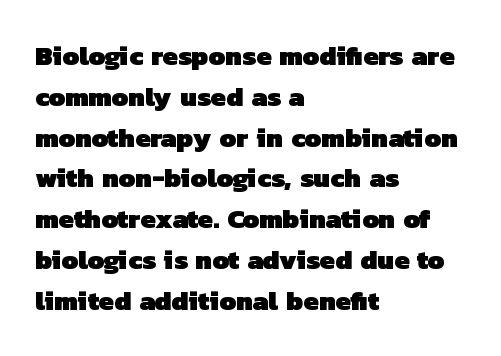
If you drew a ruler down the left edge, every line would touch it. Tracking value appears to be zero — textbook default spacing. In terms of weight, the rendering is a true, heavy bold. Horizontal bands of white between lines are of average thickness.
